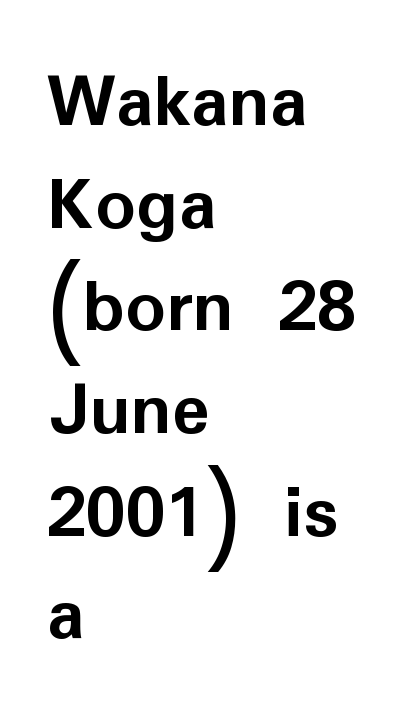
The image shows 79 px semibold sans-serif type, upright; set left-aligned, normal line spacing (1.3x), normal letter spacing, not underlined; low stroke contrast and a medium x-height.
